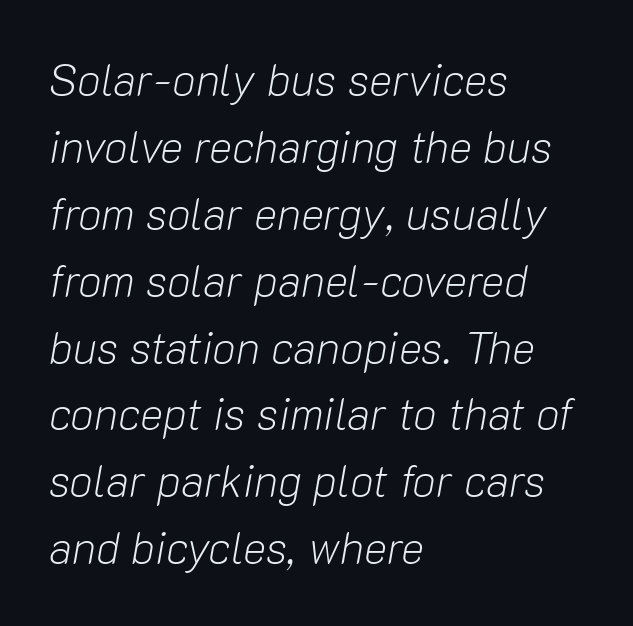
{"italic": "yes", "lean": "right", "slant_degrees": 10, "bold": "no", "weight": "light", "width": "normal", "stroke_contrast": "low", "x_height": "medium", "monospaced": "no", "underline": "no", "align": "left", "line_spacing": "normal", "line_spacing_ratio": 1.52, "letter_spacing": "normal", "letter_spacing_em": 0.0, "glyph_px": 44}
